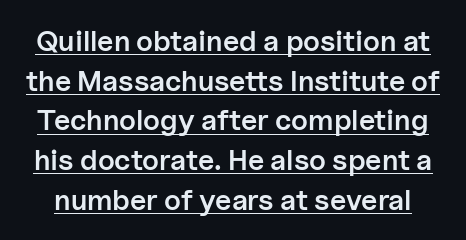
{"serif": "no", "italic": "no", "bold": "semi", "weight": "semibold", "width": "normal", "stroke_contrast": "low", "x_height": "medium", "monospaced": "no", "underline": "yes", "line_spacing": "normal", "line_spacing_ratio": 1.37, "letter_spacing": "normal", "letter_spacing_em": 0.0, "glyph_px": 29}
